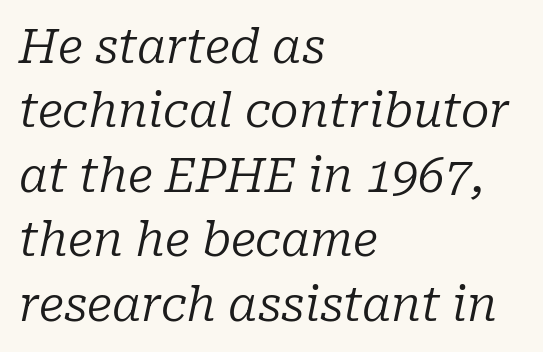
Q: Is the text bold? A: No.
Q: Is the text italic (slanted)? A: Yes, it leans right by about 10 degrees.
Q: Is the typeface a serif or a sans-serif typeface? A: Serif.
Q: Is the text underlined? A: No.
Q: How is the paragraph aligned? A: Left-aligned.
Q: Is the spacing between letters normal or unusually wide? A: Normal.
Q: Is the spacing between lines tight, normal or loose? A: Normal.
Q: Width (condensed, normal, or wide)? A: Normal.
Q: Stroke contrast? A: Low.
Q: x-height? A: Medium.
Q: Monospaced? A: No.
